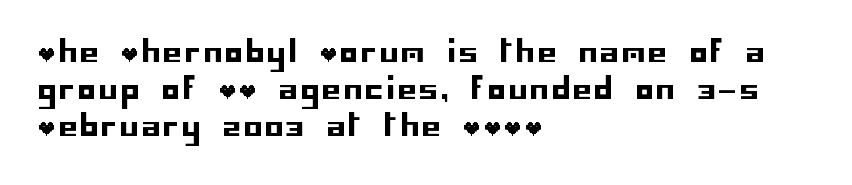
Q: Is the text italic (slanted)? A: No, it is upright.
Q: Is the typeface a serif or a sans-serif typeface? A: Sans-serif.
Q: Is the text underlined? A: No.
Q: How is the paragraph aligned? A: Left-aligned.
Q: Is the spacing between lines tight, normal or loose? A: Normal.
Q: Width (condensed, normal, or wide)? A: Normal.
Q: Stroke contrast? A: Low.
Q: x-height? A: Large.
